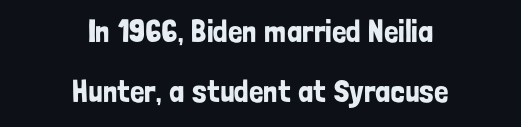
The image shows 32 px condensed sans-serif type, upright; set centered, line spacing 1.87x, normal letter spacing, not underlined; low stroke contrast and a medium x-height.
